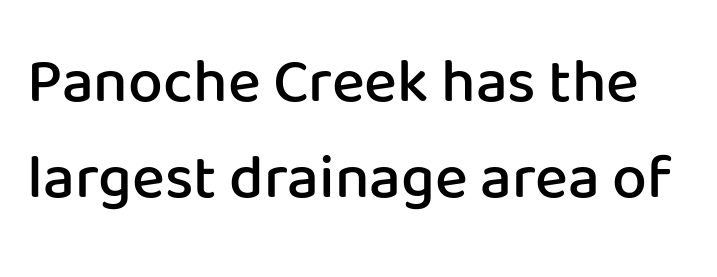
The image shows 62 px semibold sans-serif type, upright; set normal line spacing (1.55x), normal letter spacing, not underlined; low stroke contrast and a medium x-height.
